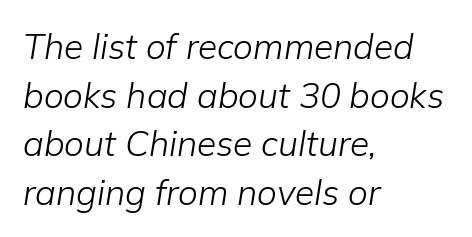
{"italic": "yes", "lean": "right", "slant_degrees": 9, "bold": "no", "weight": "light", "width": "normal", "stroke_contrast": "low", "x_height": "medium", "monospaced": "no", "underline": "no", "align": "left", "line_spacing": "normal", "line_spacing_ratio": 1.39, "letter_spacing": "normal", "letter_spacing_em": 0.0, "glyph_px": 35}
